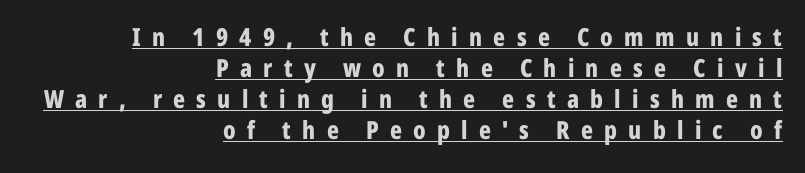
The face used here is rendered with a markedly widened letterfit. Decoration check: the copy is underlined. Alignment: flush right. Typographic density is high because the face is bold.
